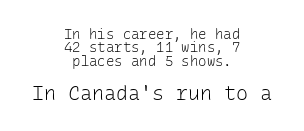
Both edges are ragged and mirror each other, which tells us the setting is centered. The passage shown stacks its lines with hardly any gap. The more generous point size was reserved for the lower chunk. In terms of letterspacing, this is plain default setting. Stroke thickness stays within the range of a standard reading face or lighter. Unmarked baselines from the first word to the last.
